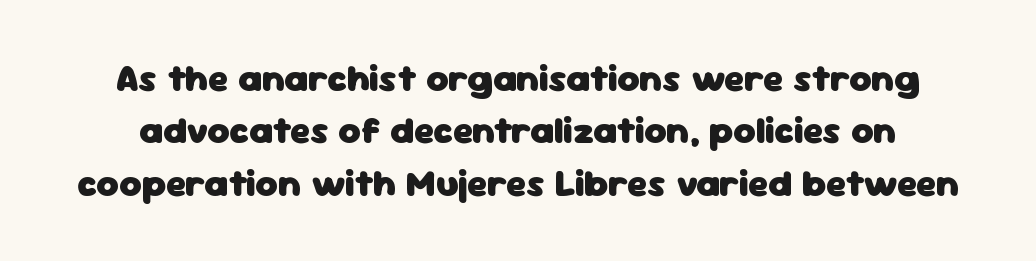
The image shows 38 px heavy sans-serif type, upright; set normal line spacing (1.38x), normal letter spacing, not underlined; low stroke contrast and a medium x-height.
